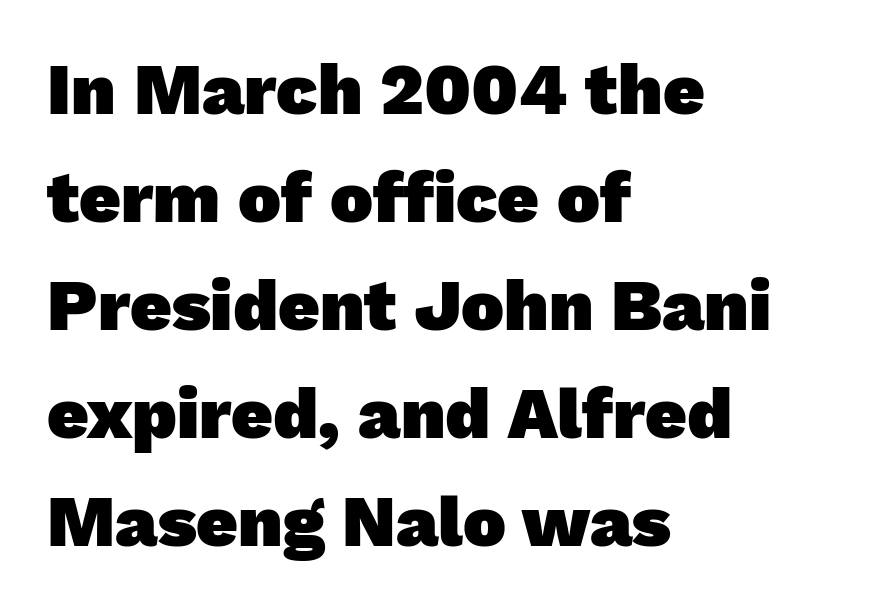
{"serif": "no", "bold": "yes", "weight": "heavy", "width": "normal", "stroke_contrast": "low", "x_height": "medium", "monospaced": "no", "underline": "no", "align": "left", "line_spacing": "normal", "line_spacing_ratio": 1.5, "letter_spacing": "normal", "letter_spacing_em": 0.0, "glyph_px": 72}
